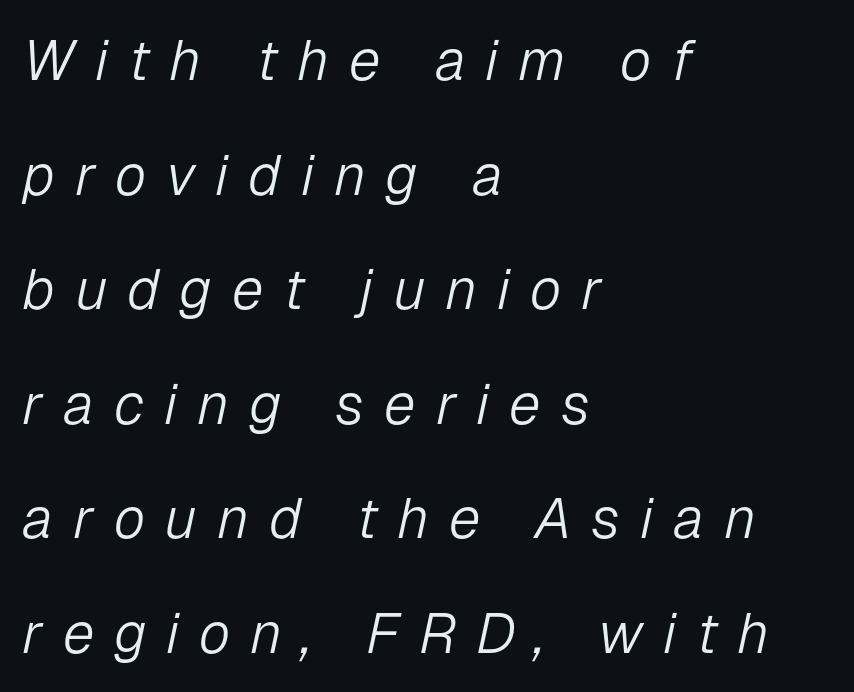
Q: Is the text bold? A: No.
Q: Is the text italic (slanted)? A: Yes, it leans right by about 12 degrees.
Q: Is the text underlined? A: No.
Q: How is the paragraph aligned? A: Left-aligned.
Q: Is the spacing between letters normal or unusually wide? A: Unusually wide.
Q: Is the spacing between lines tight, normal or loose? A: Loose.
Q: Width (condensed, normal, or wide)? A: Normal.
Q: Stroke contrast? A: Low.
Q: x-height? A: Medium.
Q: Monospaced? A: No.
